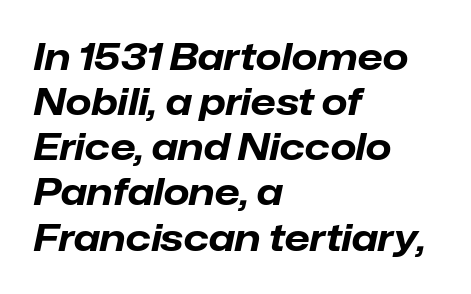
{"italic": "yes", "lean": "right", "slant_degrees": 12, "bold": "yes", "weight": "bold", "width": "normal", "stroke_contrast": "low", "x_height": "medium", "monospaced": "no", "underline": "no", "align": "left", "line_spacing_ratio": 1.22, "letter_spacing": "normal", "letter_spacing_em": 0.0, "glyph_px": 37}
